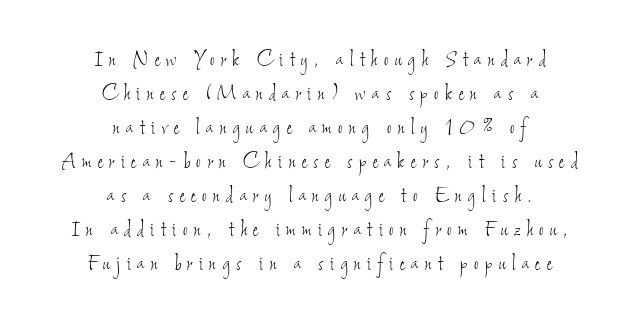
Q: Is the text bold? A: No.
Q: Is the text underlined? A: No.
Q: How is the paragraph aligned? A: Centered.
Q: Is the spacing between letters normal or unusually wide? A: Unusually wide.
Q: Is the spacing between lines tight, normal or loose? A: Normal.
